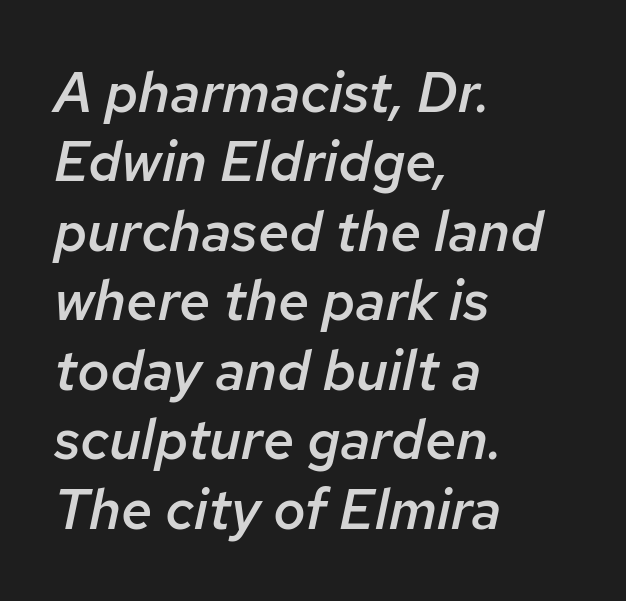
{"italic": "yes", "lean": "right", "slant_degrees": 12, "bold": "semi", "weight": "semibold", "width": "normal", "stroke_contrast": "low", "x_height": "medium", "monospaced": "no", "underline": "no", "align": "left", "line_spacing_ratio": 1.24, "letter_spacing": "normal", "letter_spacing_em": 0.0, "glyph_px": 56}
